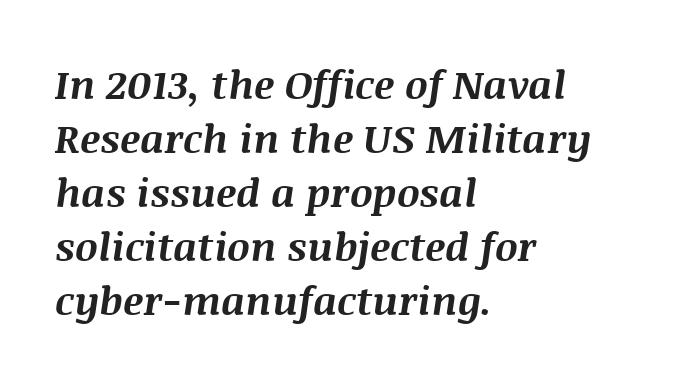
Q: Is the text bold? A: Yes.
Q: Is the text italic (slanted)? A: Yes, it leans right by about 8 degrees.
Q: Is the text underlined? A: No.
Q: How is the paragraph aligned? A: Left-aligned.
Q: Is the spacing between letters normal or unusually wide? A: Normal.
Q: Is the spacing between lines tight, normal or loose? A: Normal.
Q: Width (condensed, normal, or wide)? A: Normal.
Q: Stroke contrast? A: Medium.
Q: x-height? A: Large.
Q: Monospaced? A: No.
